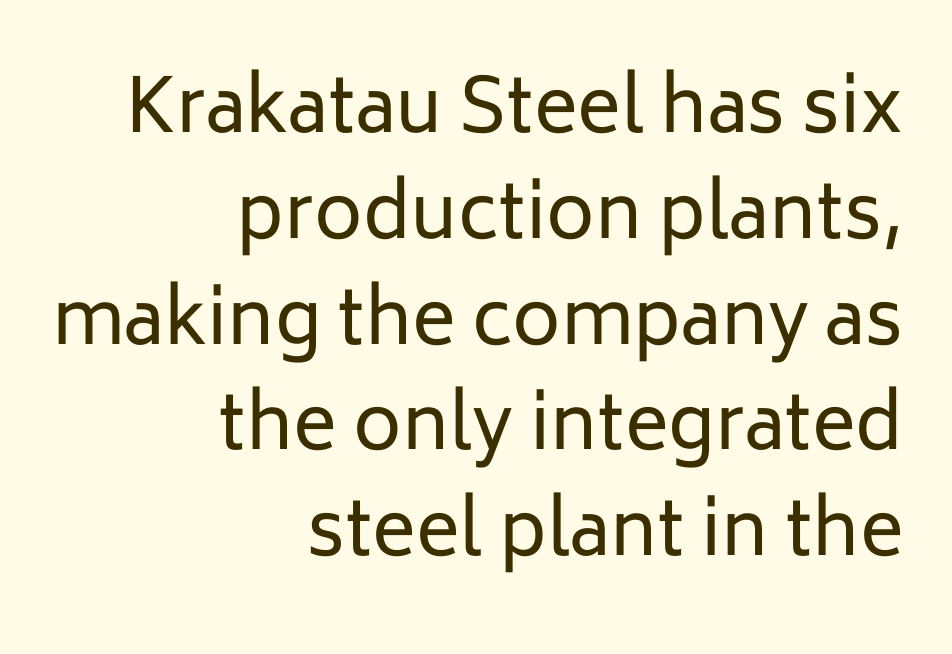
The image shows 74 px regular-weight sans-serif type, upright; set right-aligned, normal line spacing (1.43x), normal letter spacing, not underlined; low stroke contrast and a medium x-height.
